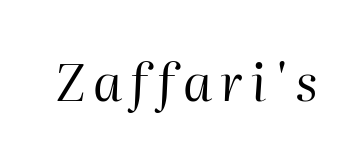
Q: Is the text bold? A: No.
Q: Is the text italic (slanted)? A: Yes, it leans right by about 2 degrees.
Q: Is the text underlined? A: No.
Q: Width (condensed, normal, or wide)? A: Normal.
Q: Stroke contrast? A: High.
Q: x-height? A: Medium.
Q: Monospaced? A: No.
